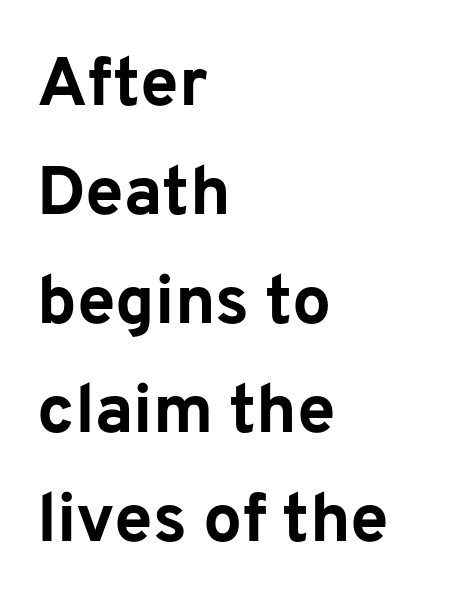
Regarding serifs, this sample does without them. The space beneath each line is pristine and unruled. What stands out about the letter spacing? Nothing — it is the standard amount. The typesetter chose a ragged-right arrangement here.
